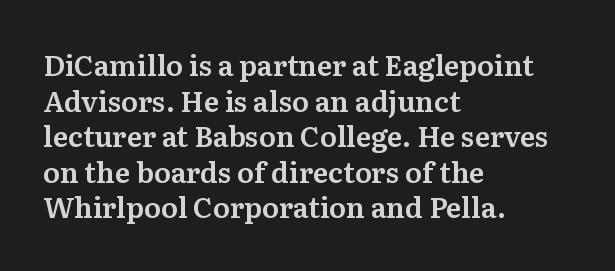
Posture: upright roman. This is serif lettering, the kind often seen in printed books. What's the leading like? Ordinary, nothing unusual. What stands out about the letter spacing? Nothing — it is the standard amount. No word sits above an underline. The paragraph shown leans on its left margin.
